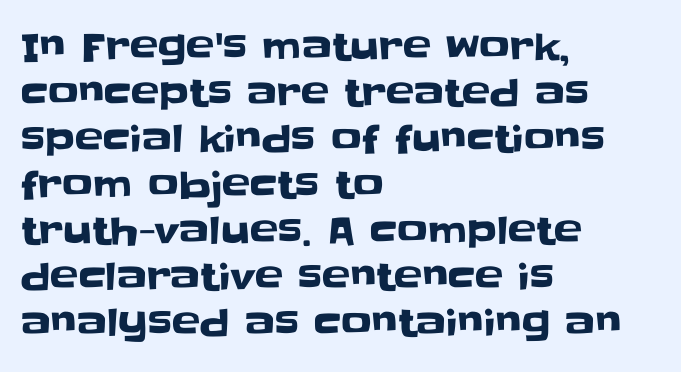
The image shows 38 px sans-serif type, upright; set left-aligned, line spacing 1.21x, normal letter spacing, not underlined; low stroke contrast and a large x-height.
